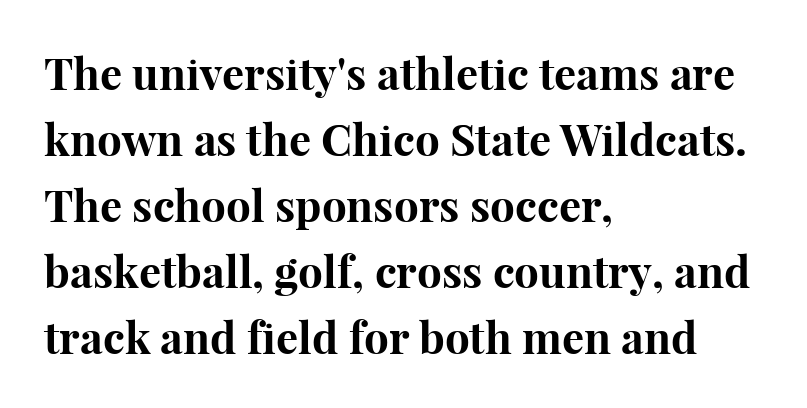
One glance says typical: line gaps are just what's usual. Weight: bold. The type sits square on the baseline with zero lean. Look at the bottom of the vertical strokes: they flare into serifs here. The letters advance in unequal steps, a hallmark of proportional type. Nobody touched the tracking dial on this one.
